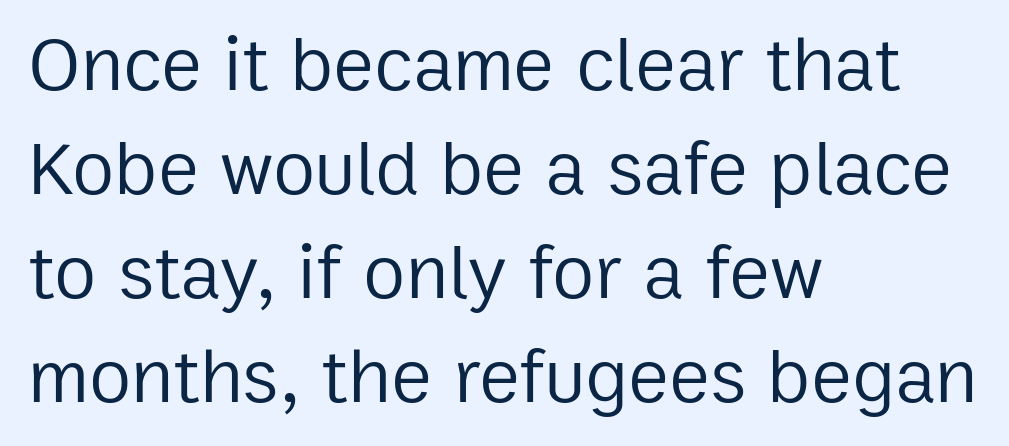
{"serif": "no", "italic": "no", "bold": "no", "weight": "regular", "width": "normal", "stroke_contrast": "low", "x_height": "medium", "monospaced": "no", "underline": "no", "align": "left", "line_spacing": "normal", "line_spacing_ratio": 1.35, "letter_spacing": "normal", "letter_spacing_em": 0.0, "glyph_px": 77}
